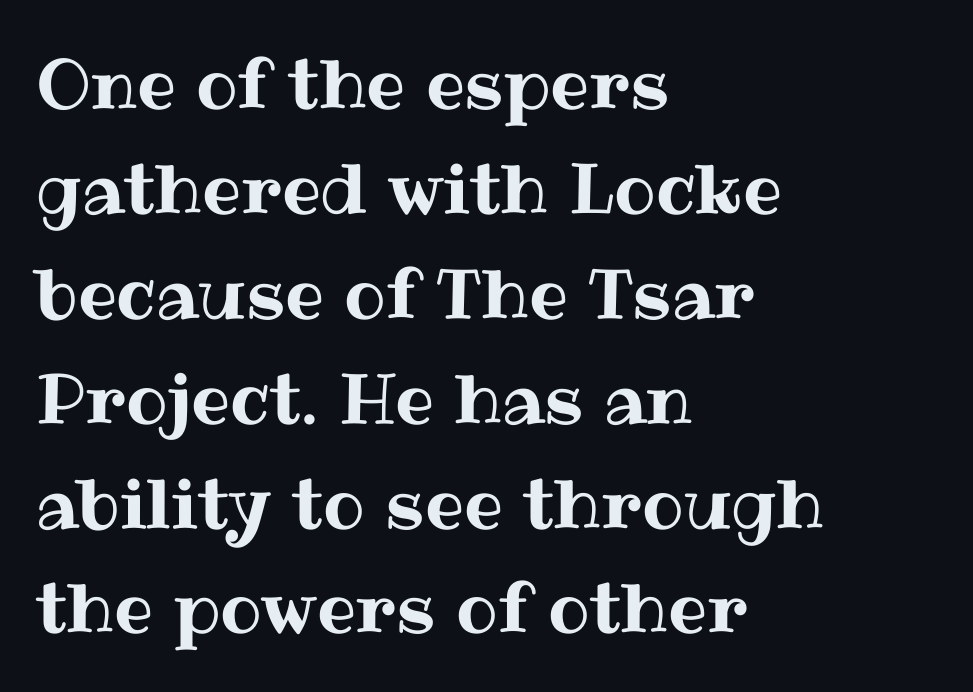
Q: Is the text italic (slanted)? A: No, it is upright.
Q: Is the text underlined? A: No.
Q: How is the paragraph aligned? A: Left-aligned.
Q: Is the spacing between letters normal or unusually wide? A: Normal.
Q: Is the spacing between lines tight, normal or loose? A: Normal.
Q: Width (condensed, normal, or wide)? A: Normal.
Q: Stroke contrast? A: Medium.
Q: x-height? A: Medium.
Q: Monospaced? A: No.
